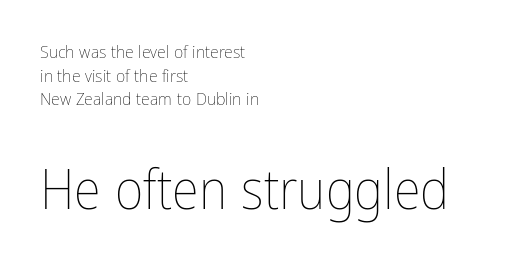
The compositor pushed each line to the left boundary. Think standard paragraph weight, or any step lighter than that. Do the characters align in a grid? No, the font is proportional. Does the lettering tilt? It doesn't — this is upright. Underline: absent. These lines sit exactly where default settings would place them.
